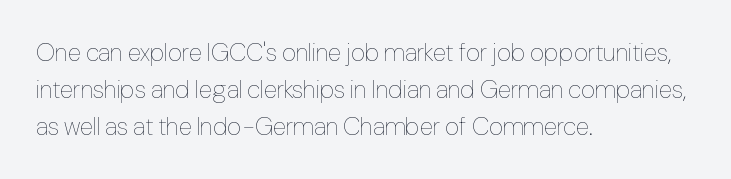
The image shows 25 px text type, upright; set left-aligned, normal line spacing (1.48x), normal letter spacing, not underlined.
